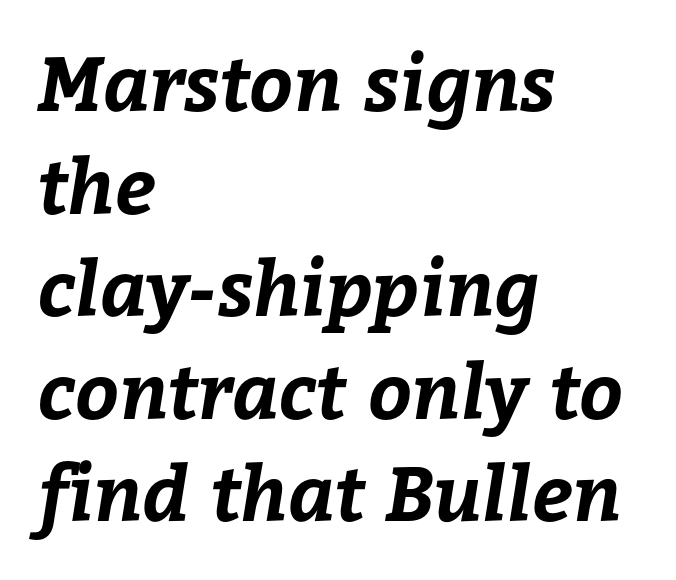
The image shows 76 px bold type; set left-aligned, normal line spacing (1.35x), normal letter spacing, not underlined; low stroke contrast and a medium x-height.
